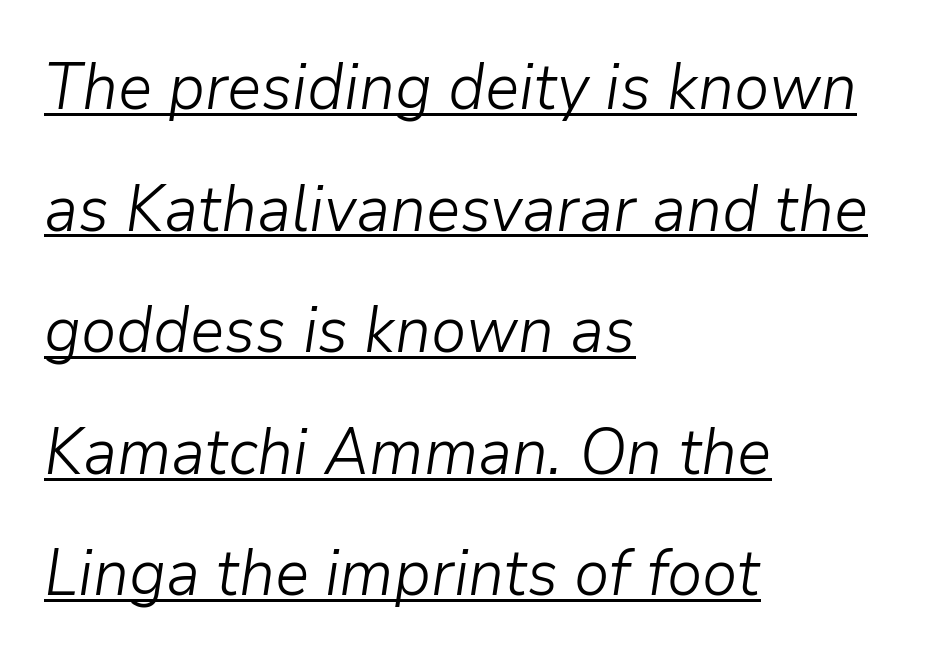
It's the slanting kind of type. The passage shown has conventional tracking throughout. The space between consecutive lines is lavish. Casual observation: everything's shoved over to the left.
